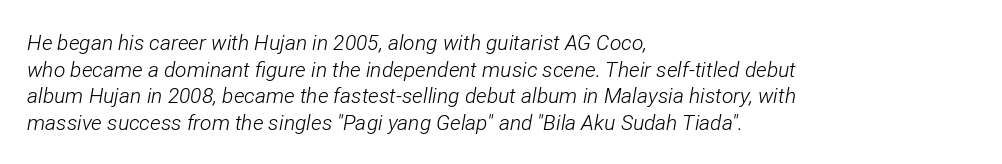
The image shows 21 px text type, italic (leaning right); set left-aligned, normal line spacing (1.27x), normal letter spacing, not underlined.
